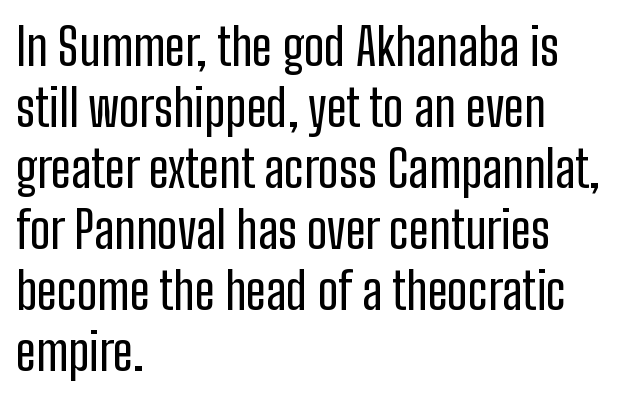
The setting favours the left margin, as ordinary paragraphs usually do. The rendering shows plain stroke endings on the letterforms — a sans-serif design. Any mark beneath the type? The region is blank. This sample has the flowing, uneven cadence of proportional lettering.
